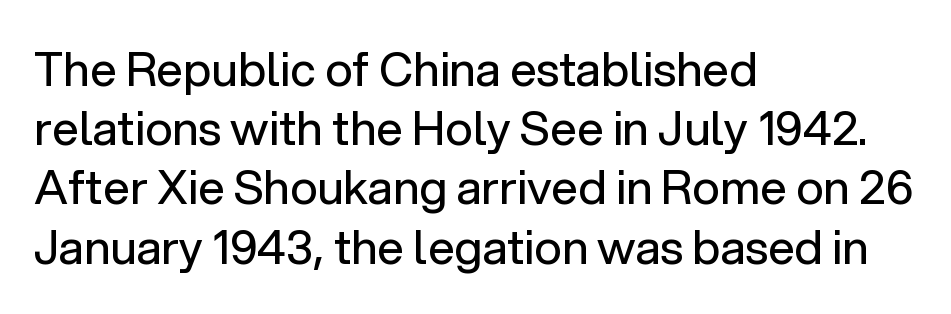
Q: Is the text bold? A: No.
Q: Is the text italic (slanted)? A: No, it is upright.
Q: Is the typeface a serif or a sans-serif typeface? A: Sans-serif.
Q: Is the text underlined? A: No.
Q: How is the paragraph aligned? A: Left-aligned.
Q: Is the spacing between letters normal or unusually wide? A: Normal.
Q: Is the spacing between lines tight, normal or loose? A: Normal.
Q: Width (condensed, normal, or wide)? A: Normal.
Q: Stroke contrast? A: Low.
Q: x-height? A: Medium.
Q: Monospaced? A: No.
